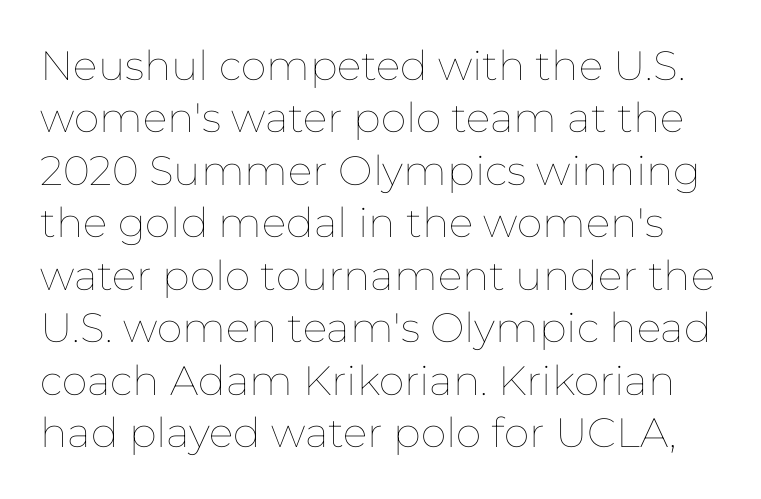
{"italic": "no", "bold": "no", "weight": "thin", "width": "normal", "stroke_contrast": "low", "x_height": "medium", "monospaced": "no", "underline": "no", "line_spacing": "normal", "line_spacing_ratio": 1.28, "letter_spacing": "normal", "letter_spacing_em": 0.0, "glyph_px": 41}
